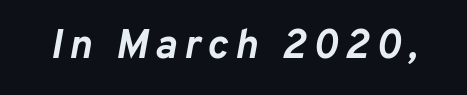
The image shows 42 px semibold type, italic (leaning right); set not underlined; low stroke contrast and a medium x-height.
